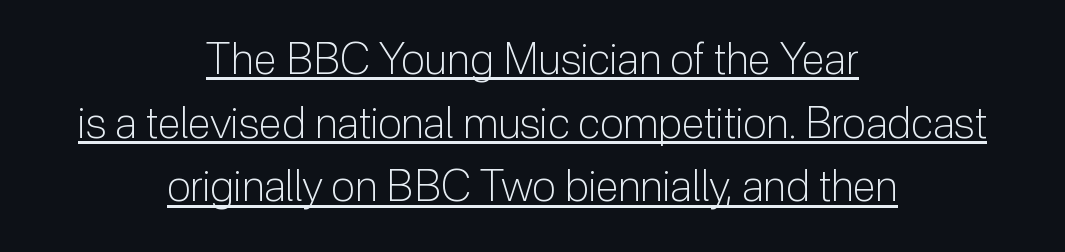
{"serif": "no", "italic": "no", "bold": "no", "weight": "light", "width": "normal", "stroke_contrast": "low", "x_height": "medium", "monospaced": "no", "underline": "yes", "align": "center", "line_spacing": "normal", "line_spacing_ratio": 1.48, "letter_spacing": "normal", "letter_spacing_em": 0.0, "glyph_px": 43}
